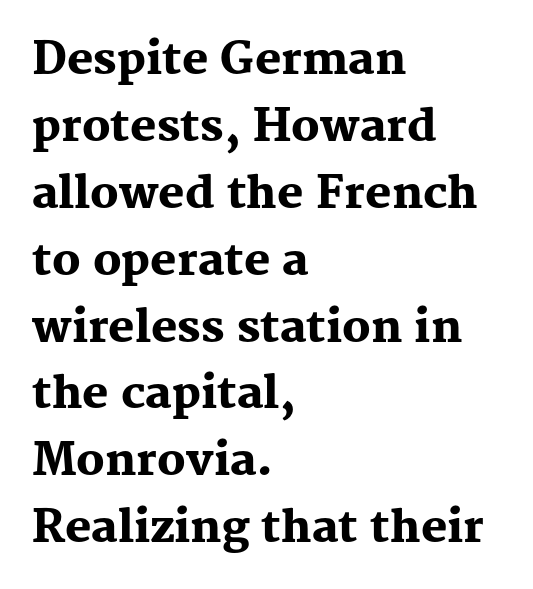
Q: Is the text bold? A: Yes.
Q: Is the text italic (slanted)? A: No, it is upright.
Q: Is the typeface a serif or a sans-serif typeface? A: Serif.
Q: Is the text underlined? A: No.
Q: How is the paragraph aligned? A: Left-aligned.
Q: Is the spacing between letters normal or unusually wide? A: Normal.
Q: Is the spacing between lines tight, normal or loose? A: Normal.
Q: Width (condensed, normal, or wide)? A: Normal.
Q: Stroke contrast? A: Medium.
Q: x-height? A: Medium.
Q: Monospaced? A: No.
